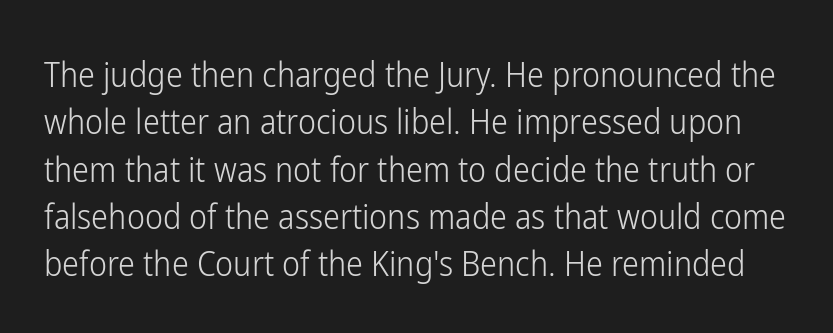
Q: Is the text bold? A: No.
Q: Is the text italic (slanted)? A: No, it is upright.
Q: Is the typeface a serif or a sans-serif typeface? A: Sans-serif.
Q: Is the text underlined? A: No.
Q: Is the spacing between letters normal or unusually wide? A: Normal.
Q: Is the spacing between lines tight, normal or loose? A: Normal.
Q: Width (condensed, normal, or wide)? A: Condensed.
Q: Stroke contrast? A: Low.
Q: x-height? A: Medium.
Q: Monospaced? A: No.
